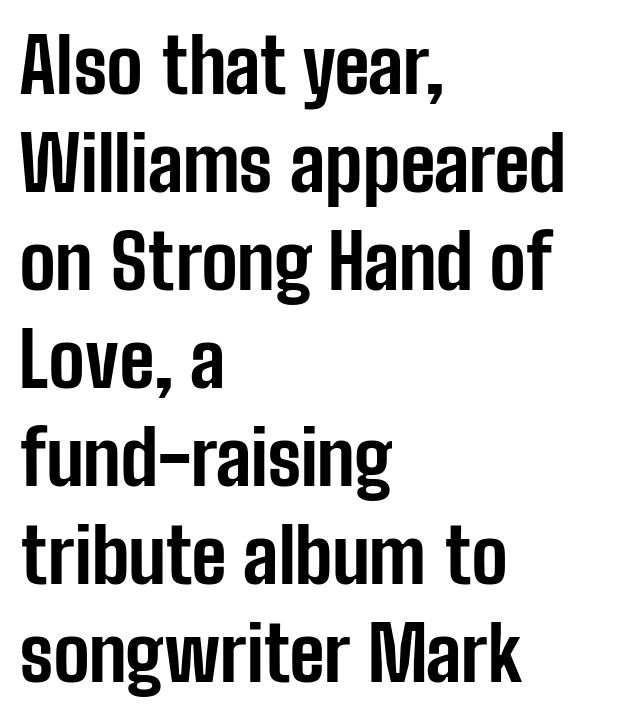
Q: Is the text bold? A: Yes.
Q: Is the text italic (slanted)? A: No, it is upright.
Q: Is the typeface a serif or a sans-serif typeface? A: Sans-serif.
Q: Is the text underlined? A: No.
Q: How is the paragraph aligned? A: Left-aligned.
Q: Is the spacing between letters normal or unusually wide? A: Normal.
Q: Is the spacing between lines tight, normal or loose? A: Normal.
Q: Width (condensed, normal, or wide)? A: Condensed.
Q: Stroke contrast? A: Low.
Q: x-height? A: Medium.
Q: Monospaced? A: No.
